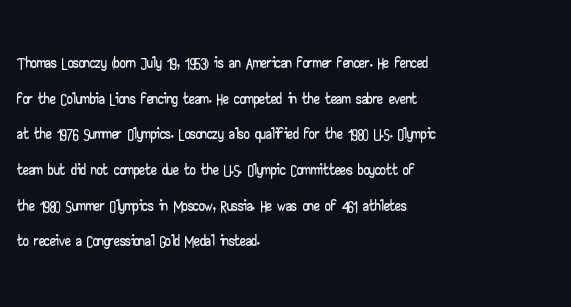
The image shows 23 px text type, upright; set left-aligned, normal line spacing (1.55x), normal letter spacing, not underlined.
